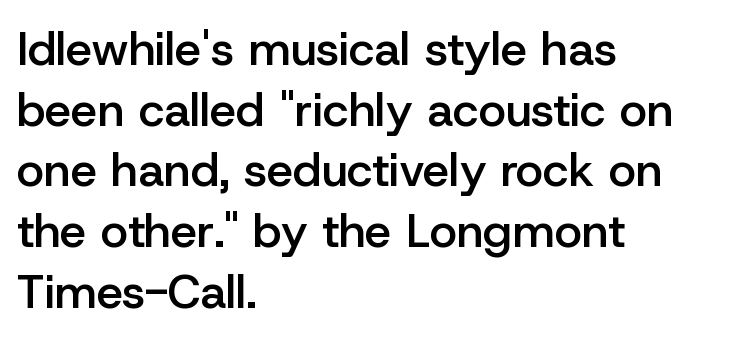
Q: Is the text bold? A: Semi-bold.
Q: Is the text italic (slanted)? A: No, it is upright.
Q: Is the typeface a serif or a sans-serif typeface? A: Sans-serif.
Q: Is the text underlined? A: No.
Q: How is the paragraph aligned? A: Left-aligned.
Q: Is the spacing between letters normal or unusually wide? A: Normal.
Q: Is the spacing between lines tight, normal or loose? A: Normal.
Q: Width (condensed, normal, or wide)? A: Normal.
Q: Stroke contrast? A: Low.
Q: x-height? A: Medium.
Q: Monospaced? A: No.
